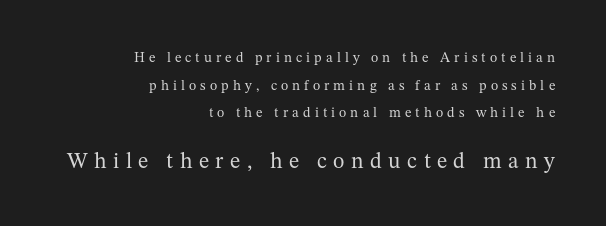
Underline: absent. The letters are spread apart with noticeably loose tracking. Ordinary non-slanted type is in use. This is not heavy type; no bold has been used. The designer gave the closing block more size than the opening block.
